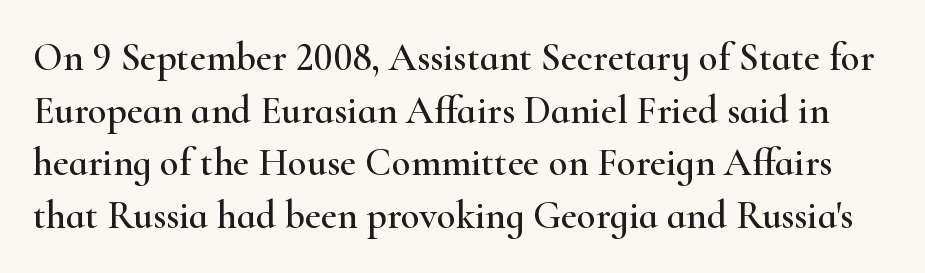
The image shows 39 px wide serif type, upright; set normal line spacing (1.35x), normal letter spacing, not underlined; high stroke contrast and a small x-height.
